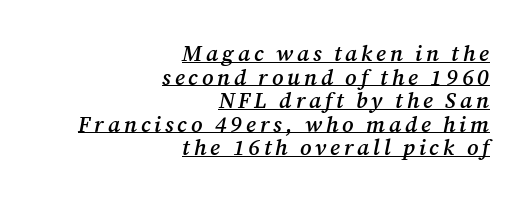
Q: Is the text bold? A: Semi-bold.
Q: Is the text italic (slanted)? A: Yes, it leans right by about 12 degrees.
Q: Is the text underlined? A: Yes.
Q: How is the paragraph aligned? A: Right-aligned.
Q: Is the spacing between lines tight, normal or loose? A: Tight.
